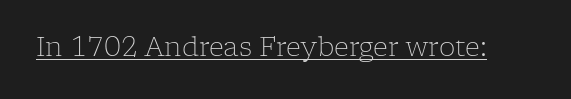
The image shows 26 px text type, upright; set normal letter spacing, underlined.
